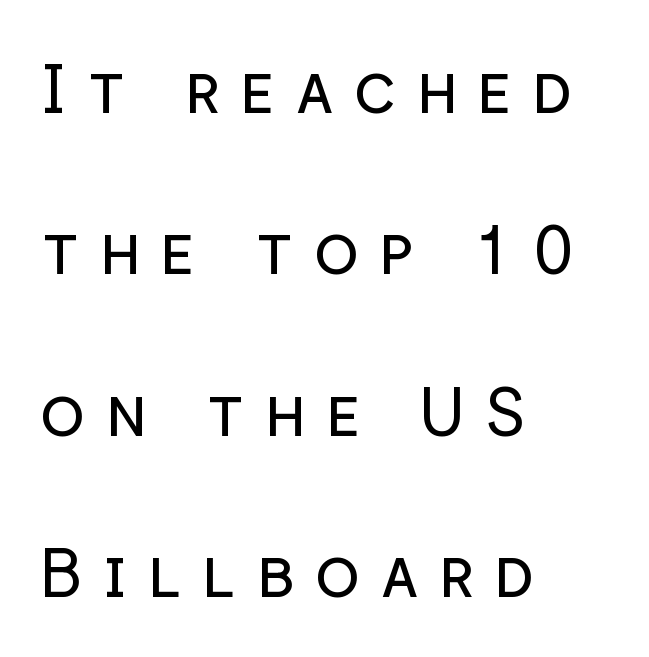
Q: Is the text bold? A: No.
Q: Is the text italic (slanted)? A: No, it is upright.
Q: Is the typeface a serif or a sans-serif typeface? A: Sans-serif.
Q: Is the text underlined? A: No.
Q: How is the paragraph aligned? A: Left-aligned.
Q: Is the spacing between letters normal or unusually wide? A: Unusually wide.
Q: Is the spacing between lines tight, normal or loose? A: Loose.
Q: Width (condensed, normal, or wide)? A: Normal.
Q: Stroke contrast? A: Low.
Q: x-height? A: Medium.
Q: Monospaced? A: No.
